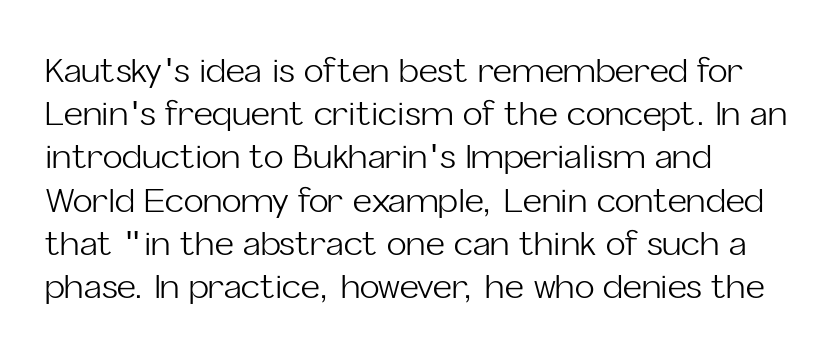
The image shows 33 px light sans-serif type, upright; set left-aligned, normal line spacing (1.31x), normal letter spacing, not underlined; low stroke contrast and a medium x-height.
